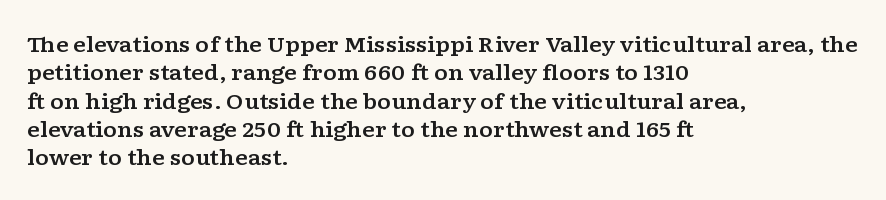
Q: Is the text italic (slanted)? A: No, it is upright.
Q: Is the text underlined? A: No.
Q: How is the paragraph aligned? A: Left-aligned.
Q: Is the spacing between letters normal or unusually wide? A: Normal.
Q: Is the spacing between lines tight, normal or loose? A: Normal.
